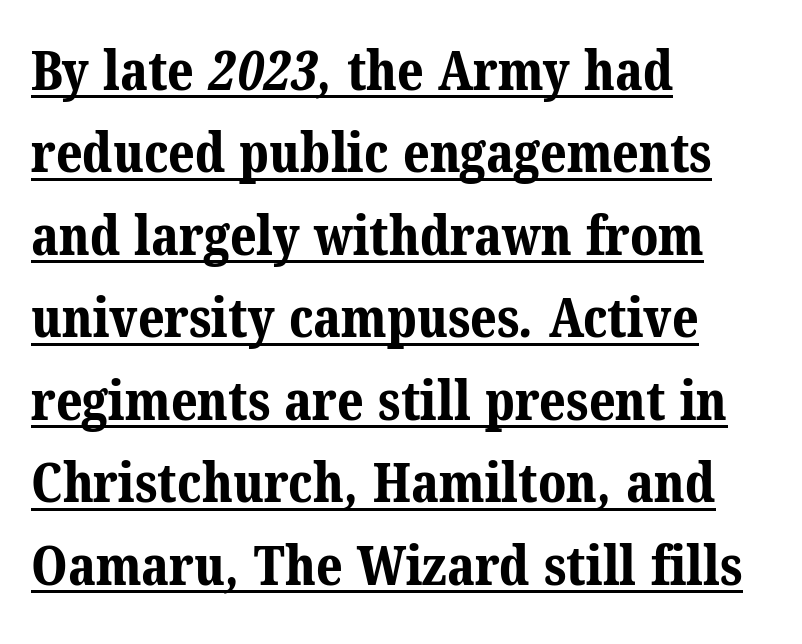
Q: Is the text bold? A: Yes.
Q: Is the typeface a serif or a sans-serif typeface? A: Serif.
Q: Is the text underlined? A: Yes.
Q: How is the paragraph aligned? A: Left-aligned.
Q: Is the spacing between letters normal or unusually wide? A: Normal.
Q: Is the spacing between lines tight, normal or loose? A: Normal.
Q: Width (condensed, normal, or wide)? A: Normal.
Q: Stroke contrast? A: Medium.
Q: x-height? A: Medium.
Q: Monospaced? A: No.
